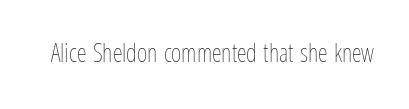
Q: Is the text bold? A: No.
Q: Is the text italic (slanted)? A: No, it is upright.
Q: Is the text underlined? A: No.
Q: Is the spacing between letters normal or unusually wide? A: Normal.
